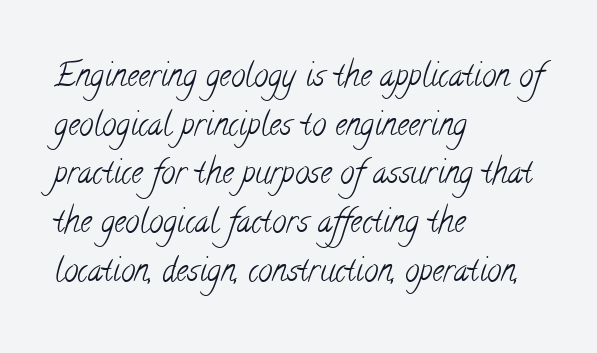
{"serif": "yes", "bold": "no", "weight": "light", "width": "condensed", "stroke_contrast": "low", "x_height": "small", "monospaced": "no", "underline": "no", "align": "left", "line_spacing": "normal", "line_spacing_ratio": 1.52, "letter_spacing": "normal", "letter_spacing_em": 0.0, "glyph_px": 32}
